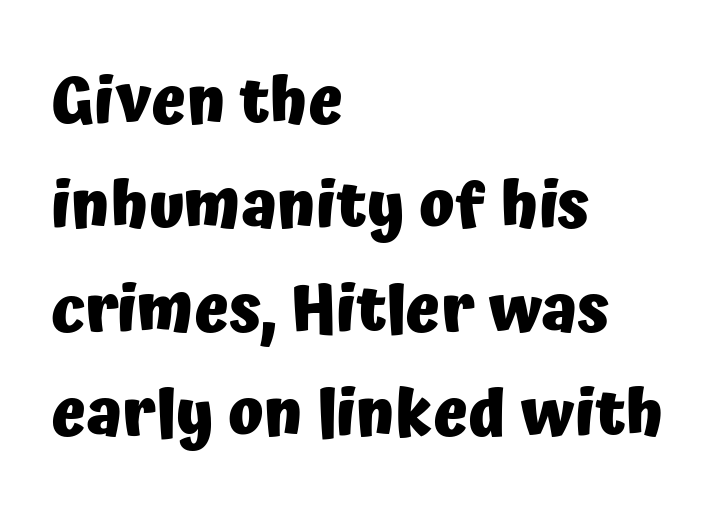
The image shows 65 px heavy sans-serif type, upright; set left-aligned, normal line spacing (1.6x), normal letter spacing, not underlined; low stroke contrast and a medium x-height.
